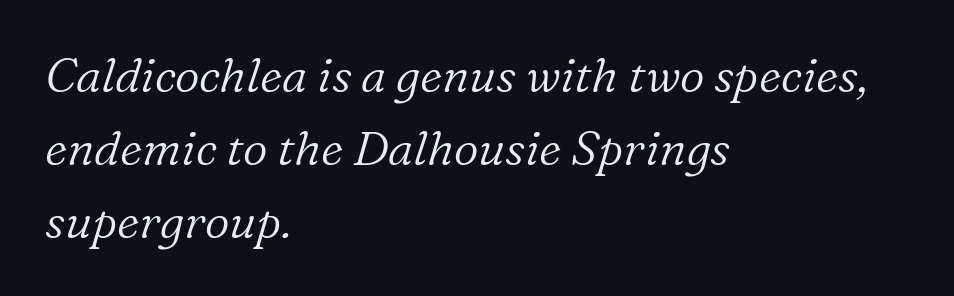
Q: Is the text bold? A: No.
Q: Is the text italic (slanted)? A: Yes, it leans right by about 16 degrees.
Q: Is the typeface a serif or a sans-serif typeface? A: Serif.
Q: Is the text underlined? A: No.
Q: How is the paragraph aligned? A: Left-aligned.
Q: Is the spacing between letters normal or unusually wide? A: Normal.
Q: Is the spacing between lines tight, normal or loose? A: Normal.
Q: Width (condensed, normal, or wide)? A: Normal.
Q: Stroke contrast? A: Low.
Q: x-height? A: Medium.
Q: Monospaced? A: No.
